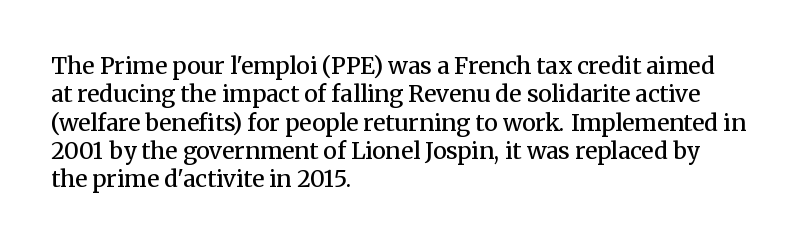
{"italic": "no", "bold": "semi", "underline": "no", "align": "left", "line_spacing_ratio": 1.23, "letter_spacing": "normal", "letter_spacing_em": 0.0, "glyph_px": 23}
